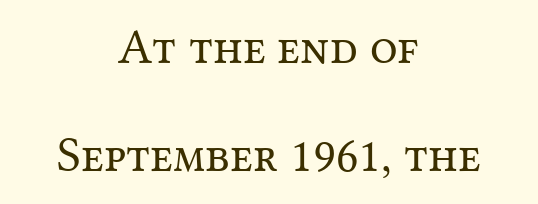
Nobody drew a line under any word here. The letters advance in unequal steps, a hallmark of proportional type. Reading down the block, each line starts at a different indent, mirrored at its end. Stroke terminals: seriffed.
